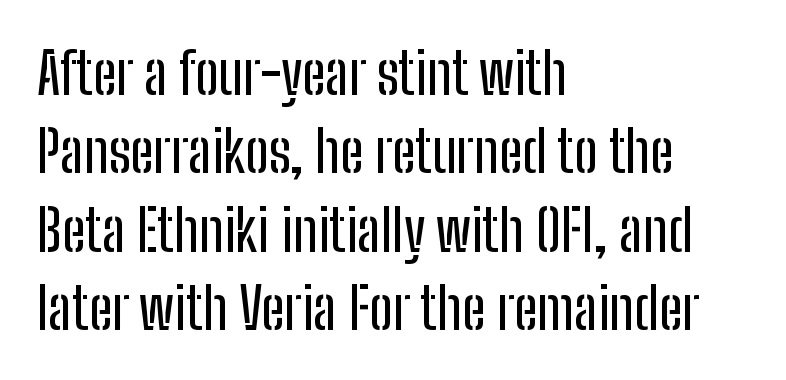
The letters carry no serifs — their stems end cleanly without finishing strokes. Compared with typical body copy, the letter spacing here is the same. What's the leading like? Ordinary, nothing unusual. Proportional: the letters do not fall into vertical columns.
